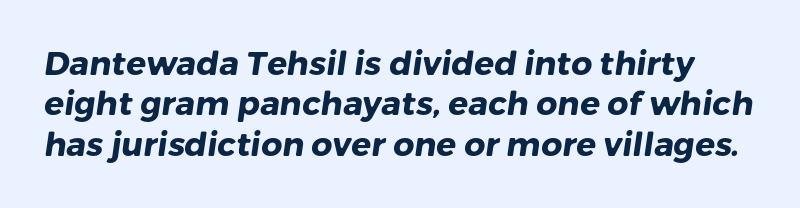
The passage shown is typed in a proportional face where columns would drift. The font is running at its bold setting. Standard letterfit; no display-style spreading of the glyphs. A sans-serif font was chosen for this passage. Type without underlining.
